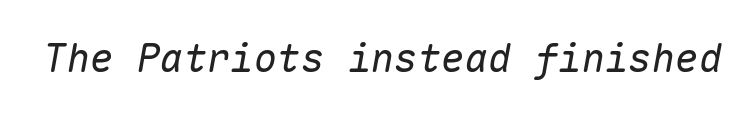
{"italic": "yes", "lean": "right", "slant_degrees": 10, "bold": "no", "weight": "regular", "width": "normal", "stroke_contrast": "low", "x_height": "medium", "monospaced": "yes", "underline": "no", "letter_spacing": "normal", "letter_spacing_em": 0.0, "glyph_px": 39}
